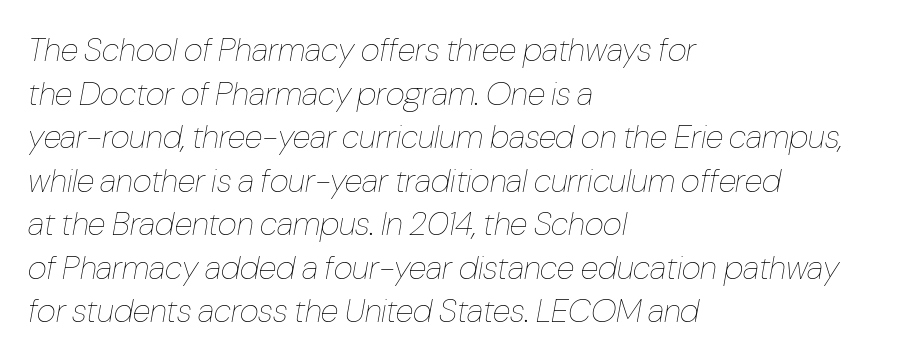
The space between consecutive lines is moderate. Letter spacing: default. Each letter keeps its own natural width here, so spacing adapts to shape. Characters are canted at an angle relative to the baseline's perpendicular. Descenders hang freely into open space.
